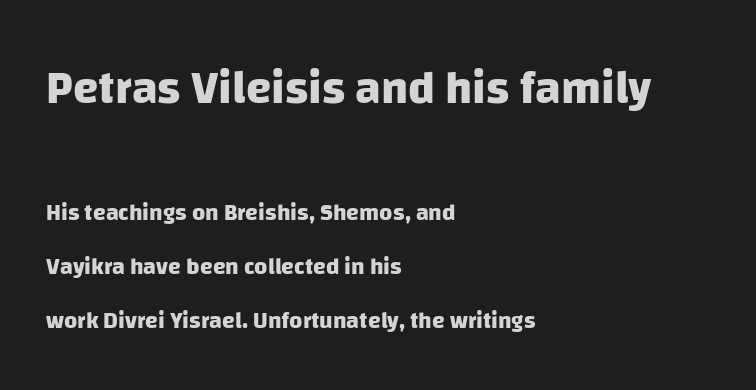
The image shows 46 px heavy sans-serif type; set left-aligned, loose line spacing (2.35x), normal letter spacing, not underlined; the first (top) block is 2.0x larger; low stroke contrast and a large x-height.
